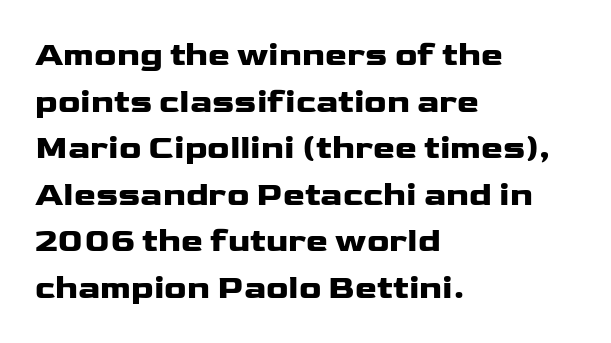
Q: Is the text bold? A: Yes.
Q: Is the text italic (slanted)? A: No, it is upright.
Q: Is the typeface a serif or a sans-serif typeface? A: Sans-serif.
Q: Is the text underlined? A: No.
Q: How is the paragraph aligned? A: Left-aligned.
Q: Is the spacing between letters normal or unusually wide? A: Normal.
Q: Is the spacing between lines tight, normal or loose? A: Normal.
Q: Width (condensed, normal, or wide)? A: Wide.
Q: Stroke contrast? A: Low.
Q: x-height? A: Medium.
Q: Monospaced? A: No.
